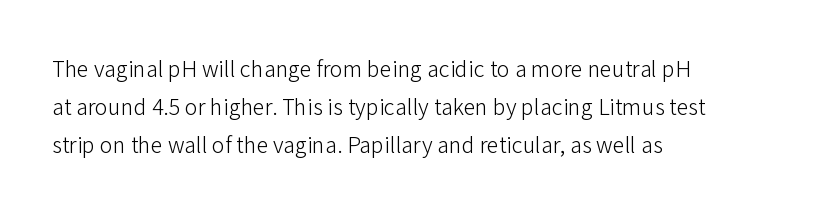
Q: Is the text bold? A: No.
Q: Is the text italic (slanted)? A: No, it is upright.
Q: Is the text underlined? A: No.
Q: How is the paragraph aligned? A: Left-aligned.
Q: Is the spacing between letters normal or unusually wide? A: Normal.
Q: Is the spacing between lines tight, normal or loose? A: Normal.
